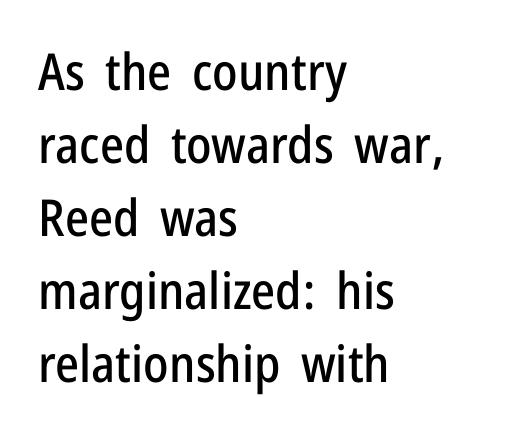
Q: Is the text italic (slanted)? A: No, it is upright.
Q: Is the typeface a serif or a sans-serif typeface? A: Sans-serif.
Q: Is the text underlined? A: No.
Q: How is the paragraph aligned? A: Left-aligned.
Q: Is the spacing between letters normal or unusually wide? A: Normal.
Q: Is the spacing between lines tight, normal or loose? A: Normal.
Q: Width (condensed, normal, or wide)? A: Condensed.
Q: Stroke contrast? A: Low.
Q: x-height? A: Medium.
Q: Monospaced? A: No.
